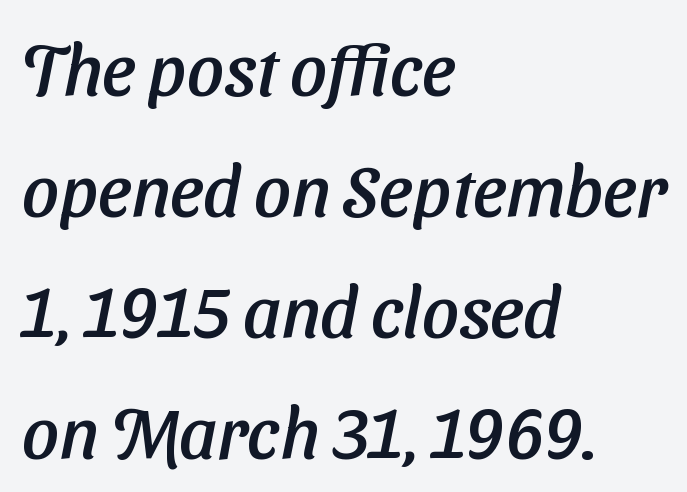
Q: Is the typeface a serif or a sans-serif typeface? A: Sans-serif.
Q: Is the text underlined? A: No.
Q: How is the paragraph aligned? A: Left-aligned.
Q: Is the spacing between letters normal or unusually wide? A: Normal.
Q: Is the spacing between lines tight, normal or loose? A: Normal.
Q: Width (condensed, normal, or wide)? A: Normal.
Q: Stroke contrast? A: Low.
Q: x-height? A: Medium.
Q: Monospaced? A: No.
